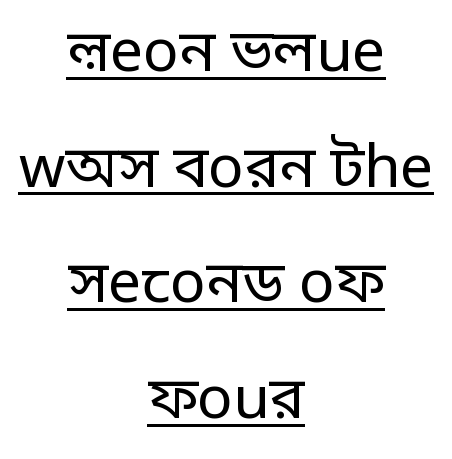
The line texture is even and compact thanks to regular tracking. Quick note: interline space is abundant. The letterforms sit at book weight or below. Italic: no, the glyphs are upright roman.
